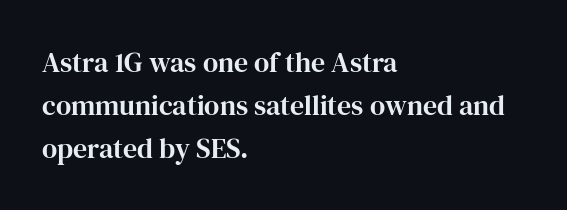
The type sits square on the baseline with zero lean. The gaps between neighbouring characters are ordinary and unremarkable. The font family rendered here belongs to the serif group. Reading down the block, your eye returns to a fixed left position each line. The designer left line spacing at the default.
